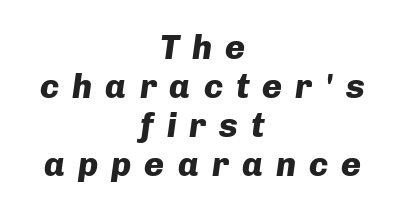
{"italic": "yes", "lean": "right", "slant_degrees": 8, "bold": "yes", "weight": "heavy", "width": "normal", "stroke_contrast": "low", "x_height": "medium", "monospaced": "no", "underline": "no", "align": "center", "line_spacing": "tight", "line_spacing_ratio": 1.15, "letter_spacing": "wide", "letter_spacing_em": 0.38, "glyph_px": 34}
